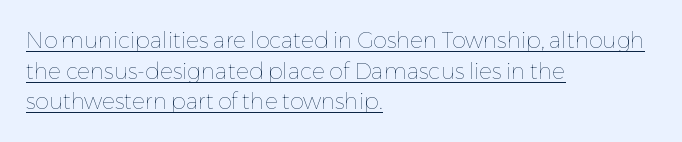
The font is comparable to plain body text, perhaps lighter. A baseline rule has been typeset under these characters. A classic flush-left, rag-right setting is used for this passage. A normal amount of white space separates one row of letters from the next. Students, note that the glyphs here touch the page at normal intervals. Italic: no, the glyphs are upright roman.
